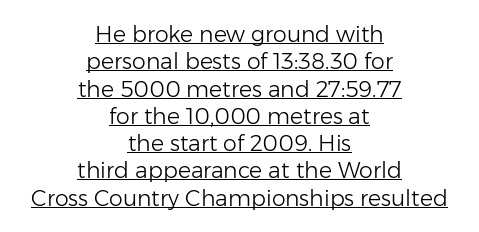
Q: Is the text bold? A: No.
Q: Is the text italic (slanted)? A: No, it is upright.
Q: Is the text underlined? A: Yes.
Q: How is the paragraph aligned? A: Centered.
Q: Is the spacing between letters normal or unusually wide? A: Normal.
